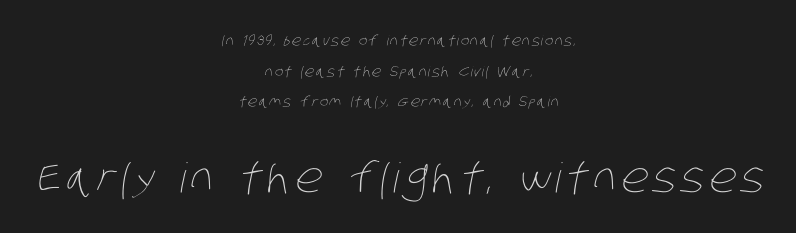
The letters in the lower block stand taller than those in the block above. Beneath every word, the page is bare. Is this a fixed-width face? No — the glyphs have proportional, varying widths. The line-height multiplier appears high, well above default. Counters stay open thanks to moderate or lighter strokes. Casual observation: everything's sitting right in the middle.
